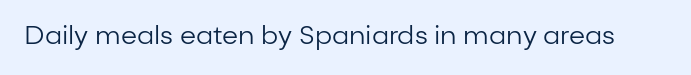
Q: Is the text bold? A: No.
Q: Is the text italic (slanted)? A: No, it is upright.
Q: Is the text underlined? A: No.
Q: Is the spacing between letters normal or unusually wide? A: Normal.
